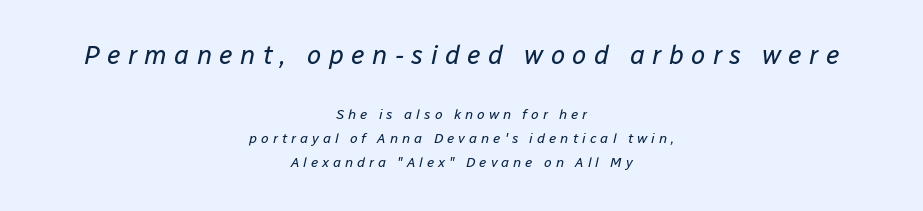
Any mark beneath the type? The region is blank. Looking at the ascenders, they clearly lean. Bigger letters appear in the top chunk; the bottom chunk is reduced. The compositor balanced each line on the midline. Stroke thickness stays within the range of a standard reading face or lighter.
